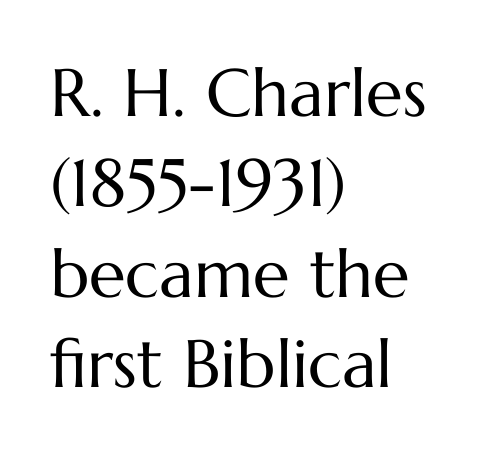
Style check: upright. This reads as an unemphasized weight, regular at the heaviest. Does extra space separate the letters? No, they use regular spacing. These lines are rendered in a variable-pitch font. Horizontally, the lines are justified to the leading edge only.
